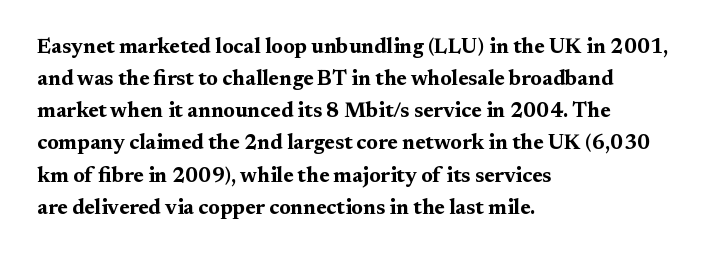
Q: Is the text bold? A: Yes.
Q: Is the text italic (slanted)? A: No, it is upright.
Q: Is the text underlined? A: No.
Q: How is the paragraph aligned? A: Left-aligned.
Q: Is the spacing between letters normal or unusually wide? A: Normal.
Q: Is the spacing between lines tight, normal or loose? A: Normal.
